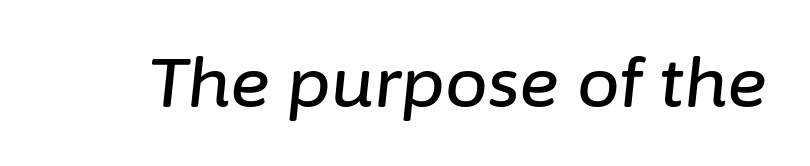
{"italic": "yes", "lean": "right", "slant_degrees": 6, "width": "normal", "stroke_contrast": "low", "x_height": "medium", "monospaced": "no", "underline": "no", "letter_spacing": "normal", "letter_spacing_em": 0.0, "glyph_px": 68}
